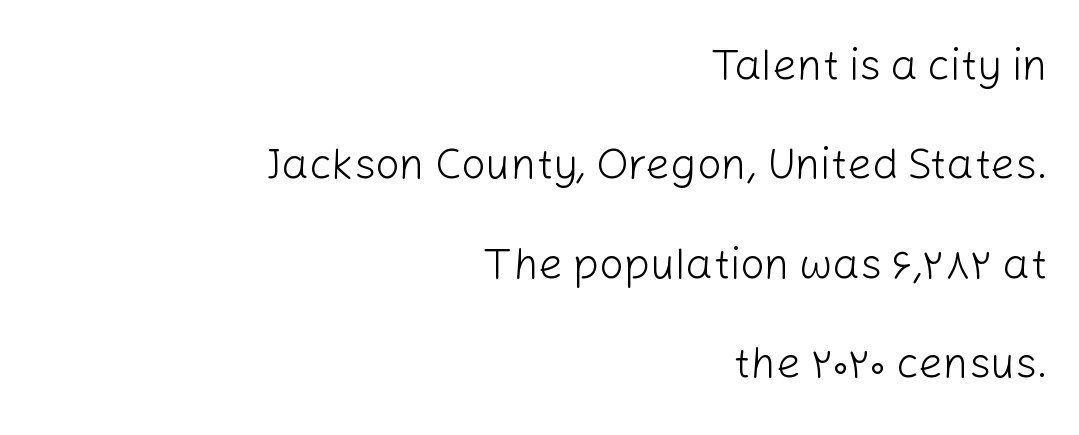
Q: Is the text bold? A: No.
Q: Is the text italic (slanted)? A: No, it is upright.
Q: Is the typeface a serif or a sans-serif typeface? A: Sans-serif.
Q: Is the text underlined? A: No.
Q: How is the paragraph aligned? A: Right-aligned.
Q: Is the spacing between letters normal or unusually wide? A: Normal.
Q: Is the spacing between lines tight, normal or loose? A: Loose.
Q: Width (condensed, normal, or wide)? A: Normal.
Q: Stroke contrast? A: Low.
Q: x-height? A: Medium.
Q: Monospaced? A: No.
